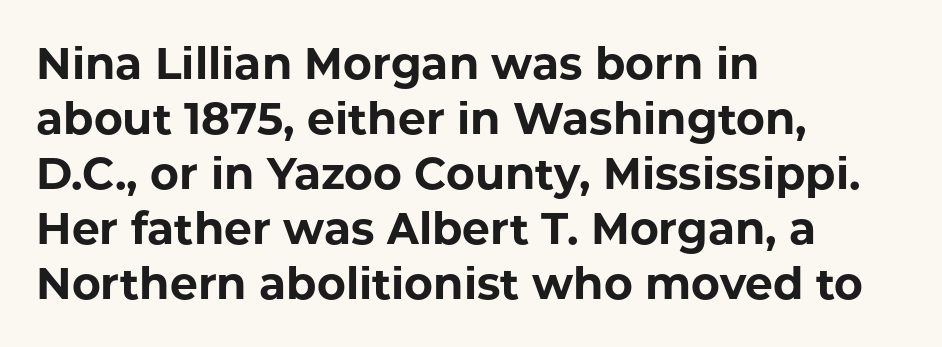
Each word holds together tightly as a unit, with standard inter-letter gaps. Unlike italic type, these characters show no tilt at all. You could not count columns in this text — the font is proportionally spaced. Casual observation: everything's shoved over to the left.
